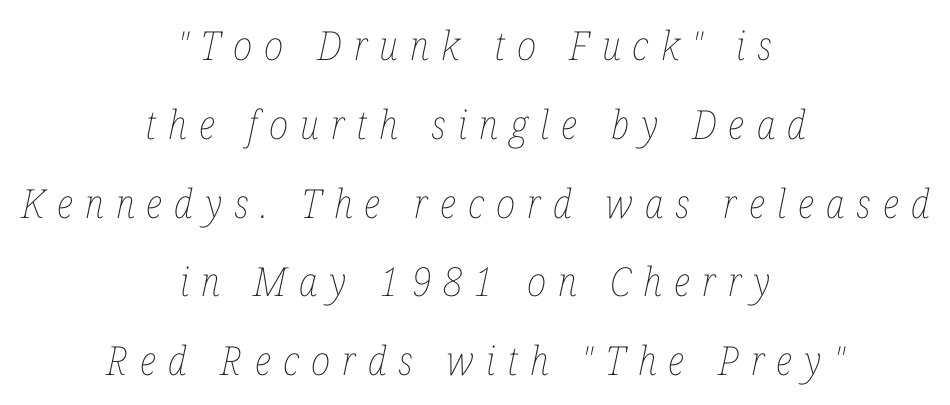
The image shows 40 px thin, condensed type, italic (leaning right); set centered, loose line spacing (1.97x), unusually wide letter spacing (+0.3 em), not underlined; low stroke contrast and a medium x-height.
